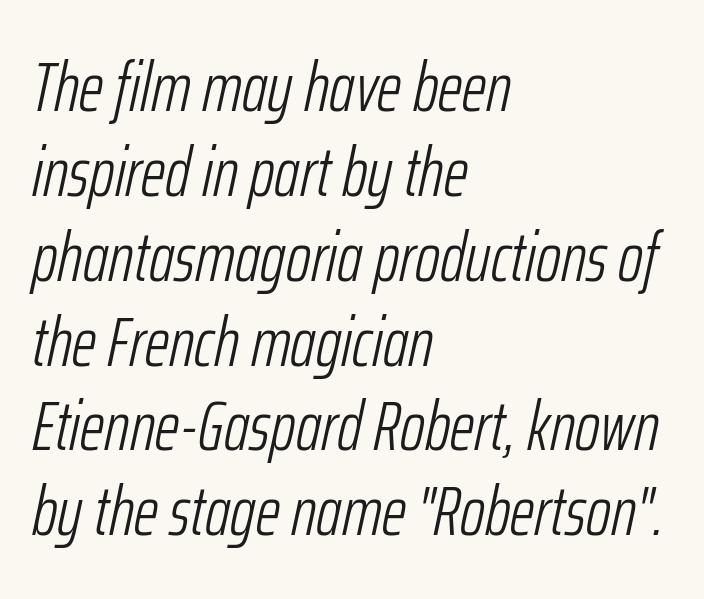
The image shows 69 px light, condensed type, italic (leaning right); set left-aligned, line spacing 1.23x, normal letter spacing, not underlined; low stroke contrast and a medium x-height.
